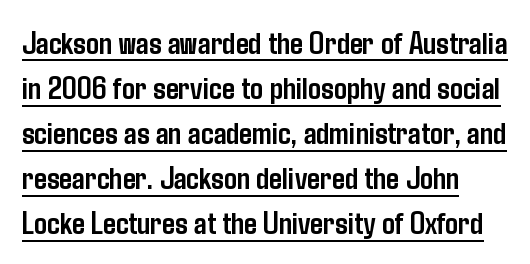
{"serif": "no", "italic": "no", "bold": "yes", "weight": "semibold", "width": "condensed", "stroke_contrast": "low", "x_height": "medium", "monospaced": "no", "underline": "yes", "align": "left", "line_spacing": "normal", "line_spacing_ratio": 1.41, "letter_spacing": "normal", "letter_spacing_em": 0.0, "glyph_px": 32}
